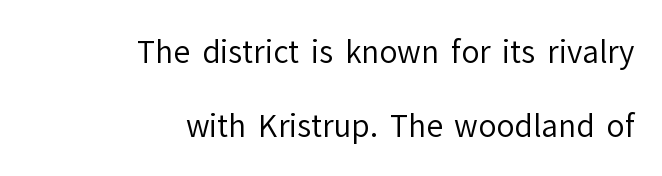
The image shows 30 px regular-weight sans-serif type, upright; set right-aligned, loose line spacing (2.48x), normal letter spacing, not underlined; low stroke contrast and a medium x-height.
